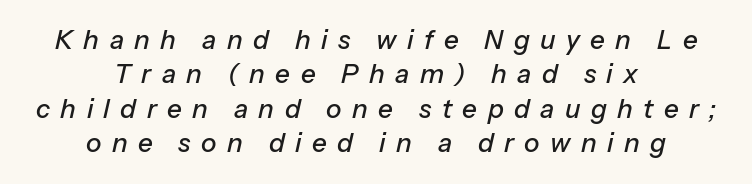
The image shows 26 px text type, italic (leaning right); set centered, normal line spacing (1.32x), unusually wide letter spacing (+0.4 em), not underlined.
